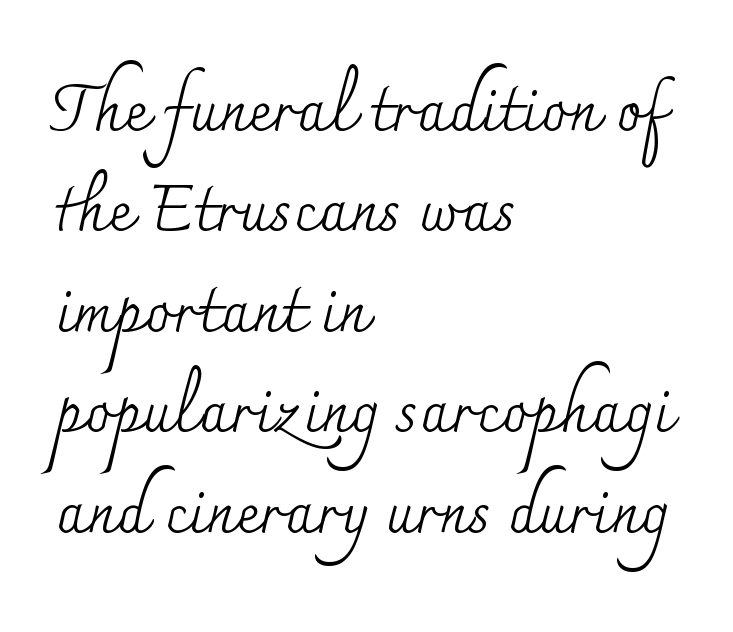
{"serif": "yes", "bold": "no", "weight": "regular", "width": "normal", "stroke_contrast": "medium", "x_height": "small", "monospaced": "no", "underline": "no", "align": "left", "line_spacing": "normal", "line_spacing_ratio": 1.57, "letter_spacing": "normal", "letter_spacing_em": 0.0, "glyph_px": 64}
